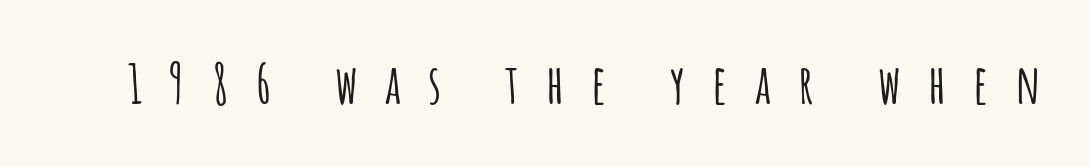
{"serif": "no", "italic": "no", "width": "condensed", "stroke_contrast": "low", "x_height": "large", "monospaced": "no", "underline": "no", "letter_spacing": "wide", "letter_spacing_em": 0.5, "glyph_px": 54}
